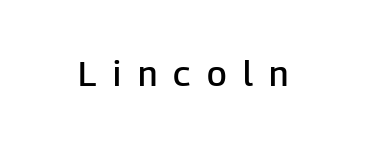
{"serif": "no", "italic": "no", "bold": "semi", "weight": "semibold", "width": "normal", "stroke_contrast": "low", "x_height": "medium", "monospaced": "no", "underline": "no", "letter_spacing": "wide", "letter_spacing_em": 0.47, "glyph_px": 35}
